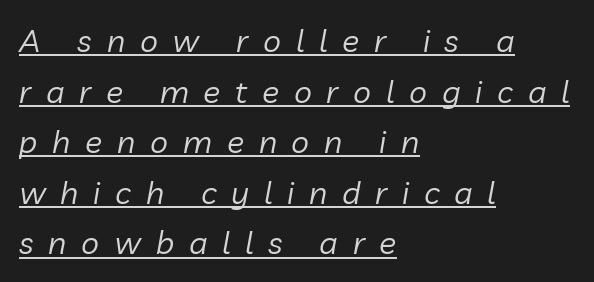
Summary of vertical rhythm: regular, with standard interline spacing. A typesetter would call this heavily tracked-out type. One-word summary of the alignment: left. Rendered with sloped, italic letterforms. Do the characters align in a grid? No, the font is proportional.
